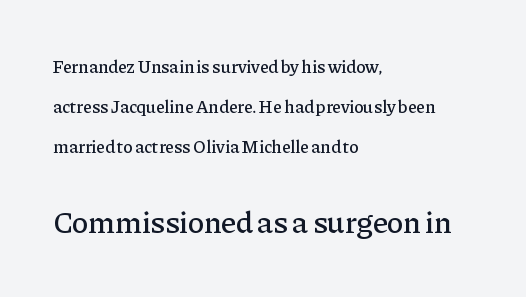
The image shows 31 px serif type, upright; set left-aligned, loose line spacing (2.23x), normal letter spacing, not underlined; the second (bottom) block is 1.72x larger; low stroke contrast and a medium x-height.
